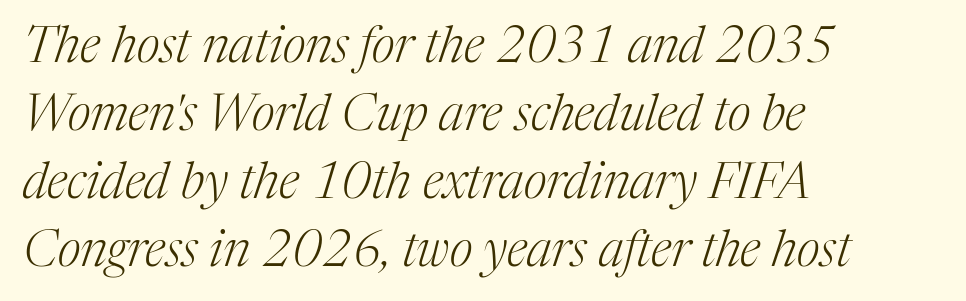
Q: Is the text bold? A: No.
Q: Is the text italic (slanted)? A: Yes, it leans right by about 17 degrees.
Q: Is the typeface a serif or a sans-serif typeface? A: Serif.
Q: Is the text underlined? A: No.
Q: How is the paragraph aligned? A: Left-aligned.
Q: Is the spacing between letters normal or unusually wide? A: Normal.
Q: Is the spacing between lines tight, normal or loose? A: Normal.
Q: Width (condensed, normal, or wide)? A: Normal.
Q: Stroke contrast? A: Medium.
Q: x-height? A: Medium.
Q: Monospaced? A: No.
